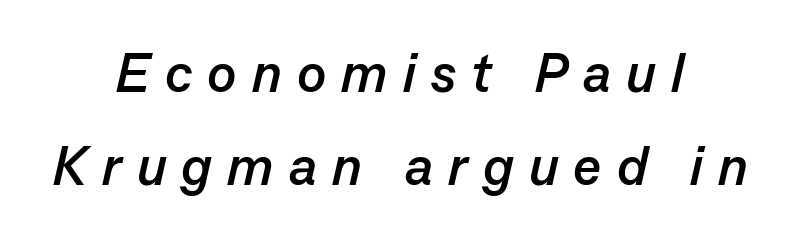
Q: Is the text bold? A: Yes.
Q: Is the text italic (slanted)? A: Yes, it leans right by about 13 degrees.
Q: Is the text underlined? A: No.
Q: How is the paragraph aligned? A: Centered.
Q: Is the spacing between letters normal or unusually wide? A: Unusually wide.
Q: Width (condensed, normal, or wide)? A: Normal.
Q: Stroke contrast? A: Low.
Q: x-height? A: Medium.
Q: Monospaced? A: No.
